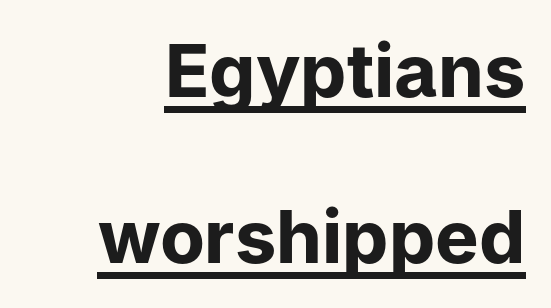
The image shows 73 px bold sans-serif type, upright; set loose line spacing (2.28x), normal letter spacing, underlined; low stroke contrast and a medium x-height.
